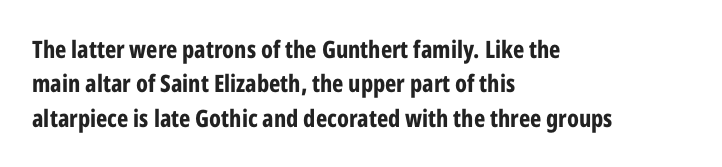
{"italic": "no", "bold": "yes", "underline": "no", "align": "left", "line_spacing": "normal", "line_spacing_ratio": 1.43, "letter_spacing": "normal", "letter_spacing_em": 0.0, "glyph_px": 24}
